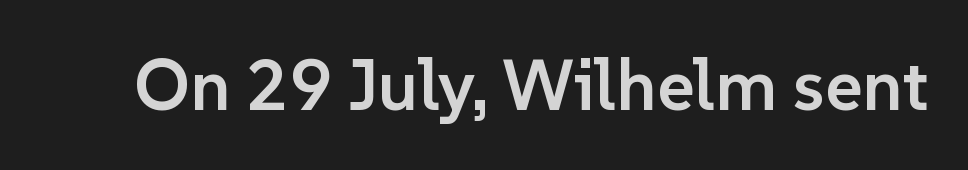
Q: Is the text bold? A: Semi-bold.
Q: Is the text italic (slanted)? A: No, it is upright.
Q: Is the typeface a serif or a sans-serif typeface? A: Sans-serif.
Q: Is the text underlined? A: No.
Q: Is the spacing between letters normal or unusually wide? A: Normal.
Q: Width (condensed, normal, or wide)? A: Normal.
Q: Stroke contrast? A: Low.
Q: x-height? A: Medium.
Q: Monospaced? A: No.
